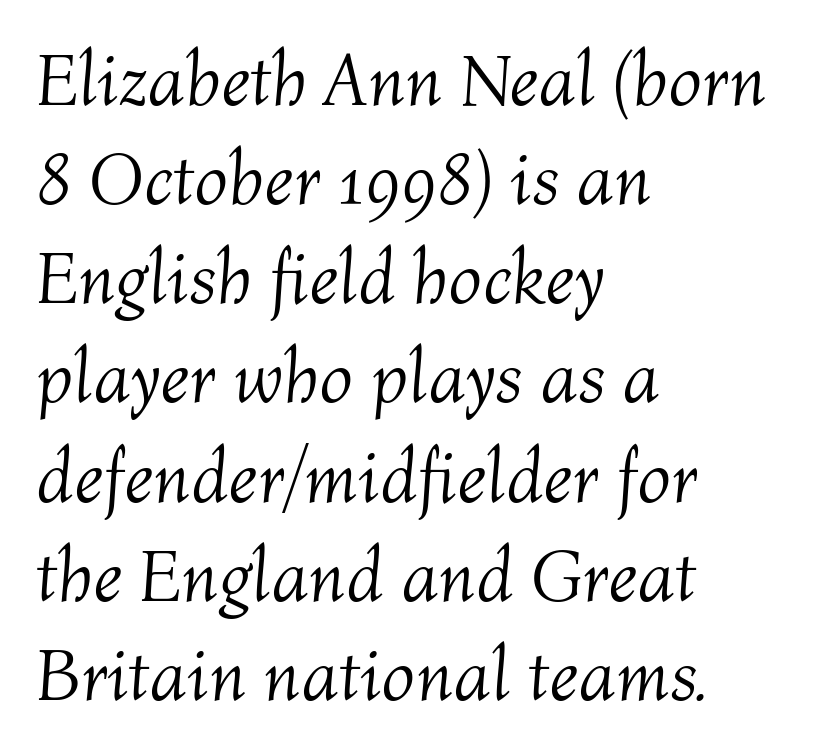
The image shows 74 px light type, italic (leaning right); set left-aligned, normal line spacing (1.34x), normal letter spacing, not underlined; medium stroke contrast and a medium x-height.
